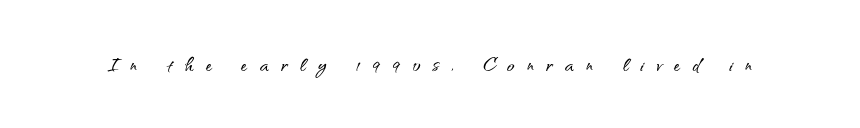
The image shows 25 px text type; set unusually wide letter spacing (+0.5 em), not underlined.
